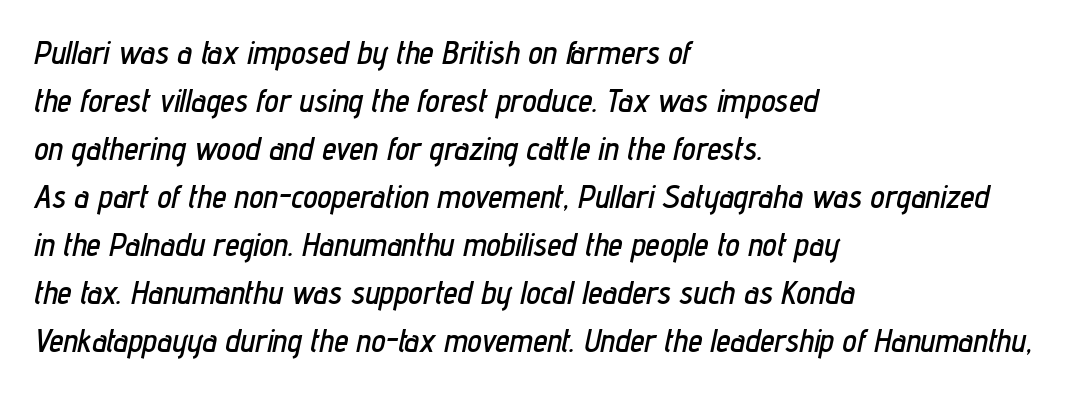
{"italic": "yes", "lean": "right", "slant_degrees": 12, "width": "condensed", "stroke_contrast": "low", "x_height": "medium", "monospaced": "no", "underline": "no", "align": "left", "line_spacing": "normal", "line_spacing_ratio": 1.5, "letter_spacing": "normal", "letter_spacing_em": 0.0, "glyph_px": 32}
